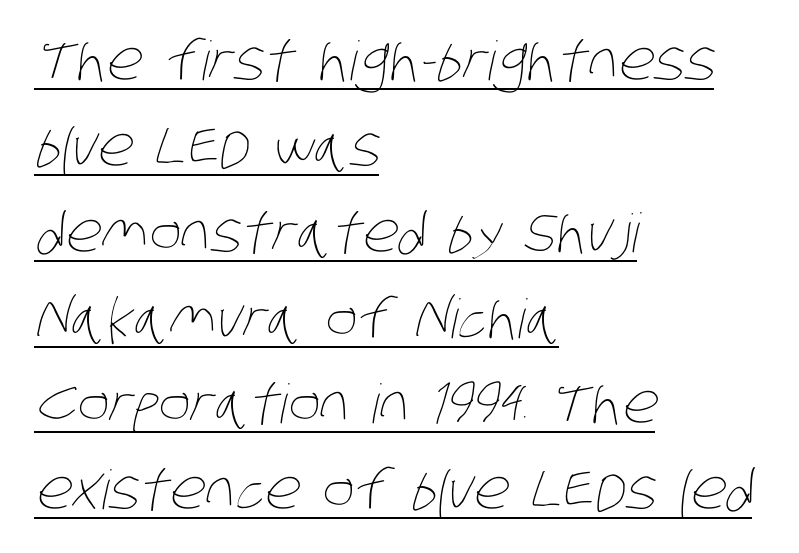
Here the glyphs are tracked normally, forming tight word shapes. A typesetter would call this leading conventional body-copy spacing. Do the characters align in a grid? No, the font is proportional. A continuous stroke trails under the words, as in a hyperlink. No heavy texture on the line: the type isn't bold.
